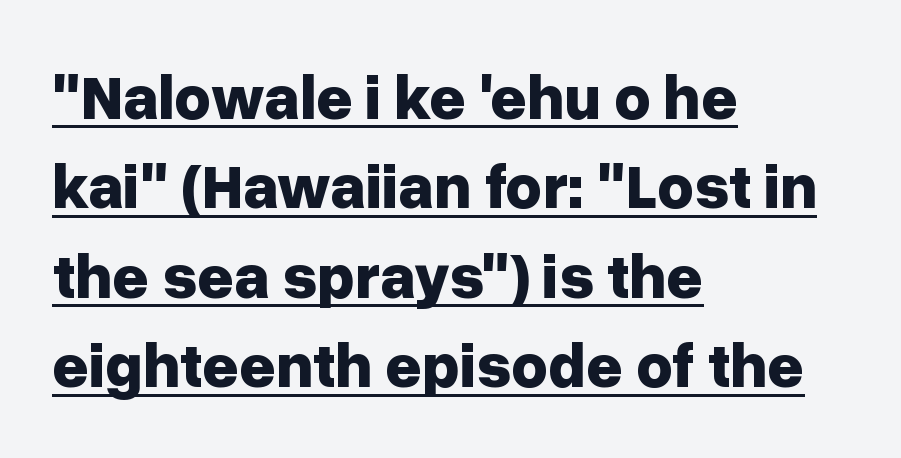
{"serif": "no", "italic": "no", "bold": "yes", "weight": "bold", "width": "normal", "stroke_contrast": "low", "x_height": "medium", "monospaced": "no", "underline": "yes", "align": "left", "line_spacing": "normal", "line_spacing_ratio": 1.42, "letter_spacing": "normal", "letter_spacing_em": 0.0, "glyph_px": 63}
